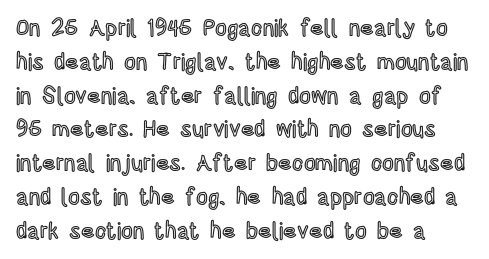
Q: Is the text italic (slanted)? A: No, it is upright.
Q: Is the text underlined? A: No.
Q: How is the paragraph aligned? A: Left-aligned.
Q: Is the spacing between letters normal or unusually wide? A: Normal.
Q: Is the spacing between lines tight, normal or loose? A: Normal.
